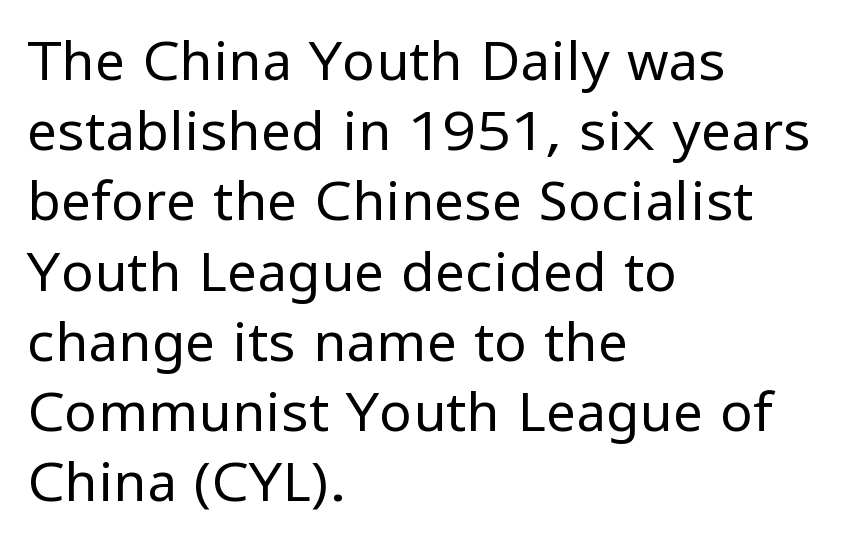
The face used here is rendered with its standard letterfit. In terms of posture, this sample is upright. Type without underlining. Heaviness? Minimal to ordinary, like unemphasized prose. Reading down the column, the eye jumps a familiar distance to each next line.
